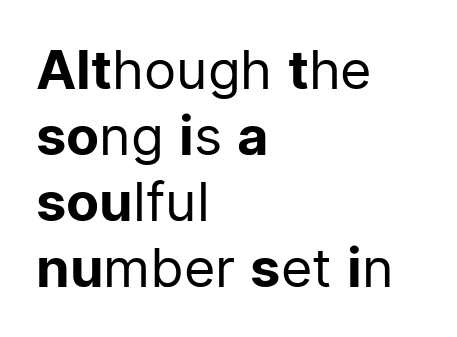
Q: Is the text bold? A: No.
Q: Is the text italic (slanted)? A: No, it is upright.
Q: Is the typeface a serif or a sans-serif typeface? A: Sans-serif.
Q: Is the text underlined? A: No.
Q: How is the paragraph aligned? A: Left-aligned.
Q: Is the spacing between letters normal or unusually wide? A: Normal.
Q: Width (condensed, normal, or wide)? A: Normal.
Q: Stroke contrast? A: Low.
Q: x-height? A: Medium.
Q: Monospaced? A: No.
